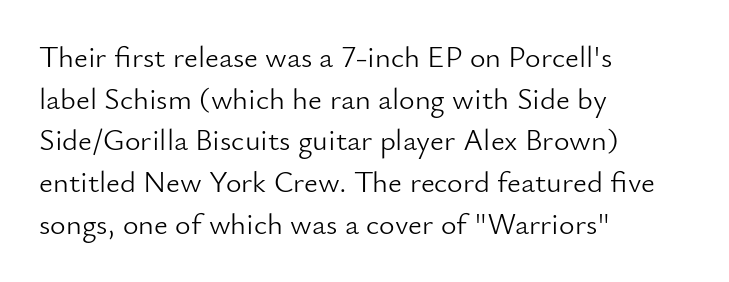
Q: Is the text bold? A: No.
Q: Is the text italic (slanted)? A: No, it is upright.
Q: Is the typeface a serif or a sans-serif typeface? A: Sans-serif.
Q: Is the text underlined? A: No.
Q: How is the paragraph aligned? A: Left-aligned.
Q: Is the spacing between letters normal or unusually wide? A: Normal.
Q: Is the spacing between lines tight, normal or loose? A: Normal.
Q: Width (condensed, normal, or wide)? A: Normal.
Q: Stroke contrast? A: Low.
Q: x-height? A: Small.
Q: Monospaced? A: No.
